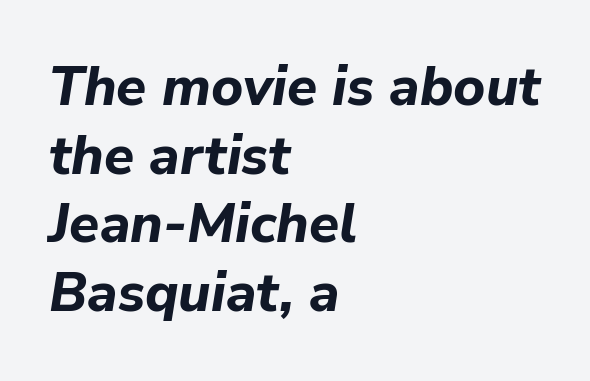
Q: Is the text bold? A: Yes.
Q: Is the text italic (slanted)? A: Yes, it leans right by about 9 degrees.
Q: Is the text underlined? A: No.
Q: How is the paragraph aligned? A: Left-aligned.
Q: Is the spacing between letters normal or unusually wide? A: Normal.
Q: Is the spacing between lines tight, normal or loose? A: Normal.
Q: Width (condensed, normal, or wide)? A: Normal.
Q: Stroke contrast? A: Low.
Q: x-height? A: Medium.
Q: Monospaced? A: No.
